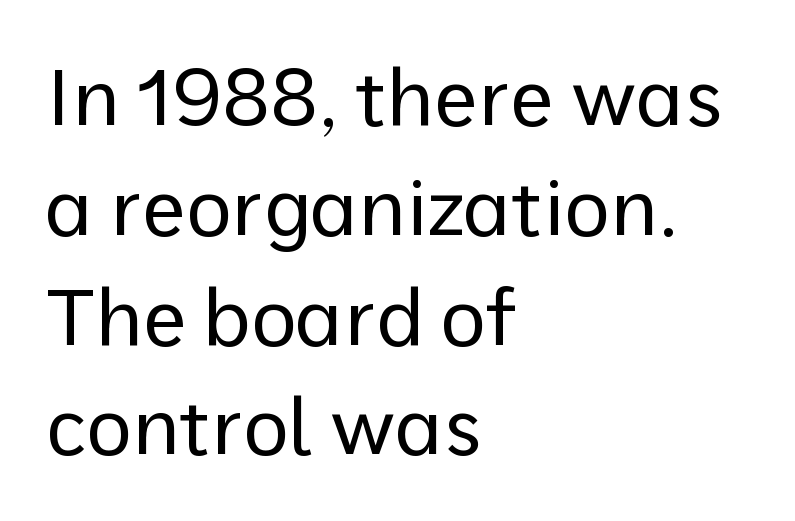
The image shows 79 px regular-weight sans-serif type, upright; set left-aligned, normal line spacing (1.39x), normal letter spacing, not underlined; low stroke contrast and a medium x-height.
